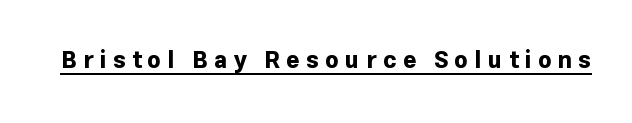
Q: Is the text bold? A: Yes.
Q: Is the text italic (slanted)? A: No, it is upright.
Q: Is the text underlined? A: Yes.
Q: Is the spacing between letters normal or unusually wide? A: Unusually wide.
